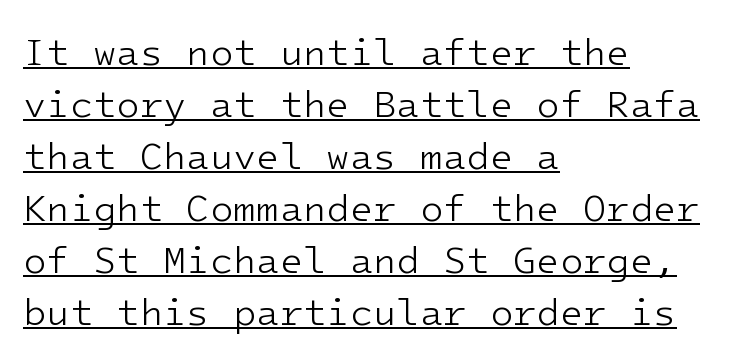
Each letter, wide or thin by design, is forced into the same width here. Leftover space on each line is placed entirely after the last word. No extra tracking has been applied to these lines. No feet cap the strokes, marking this as sans-serif type. The rendering uses a moderate line-height, typical for paragraphs. It's the straight-up-and-down kind of type.
